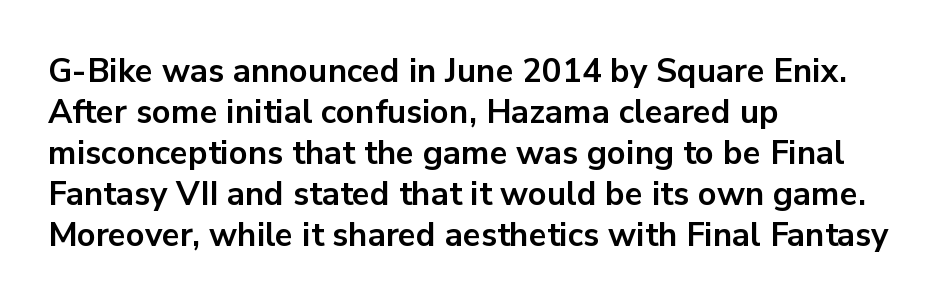
Q: Is the text bold? A: Yes.
Q: Is the text italic (slanted)? A: No, it is upright.
Q: Is the typeface a serif or a sans-serif typeface? A: Sans-serif.
Q: Is the text underlined? A: No.
Q: How is the paragraph aligned? A: Left-aligned.
Q: Is the spacing between letters normal or unusually wide? A: Normal.
Q: Width (condensed, normal, or wide)? A: Normal.
Q: Stroke contrast? A: Low.
Q: x-height? A: Medium.
Q: Monospaced? A: No.
